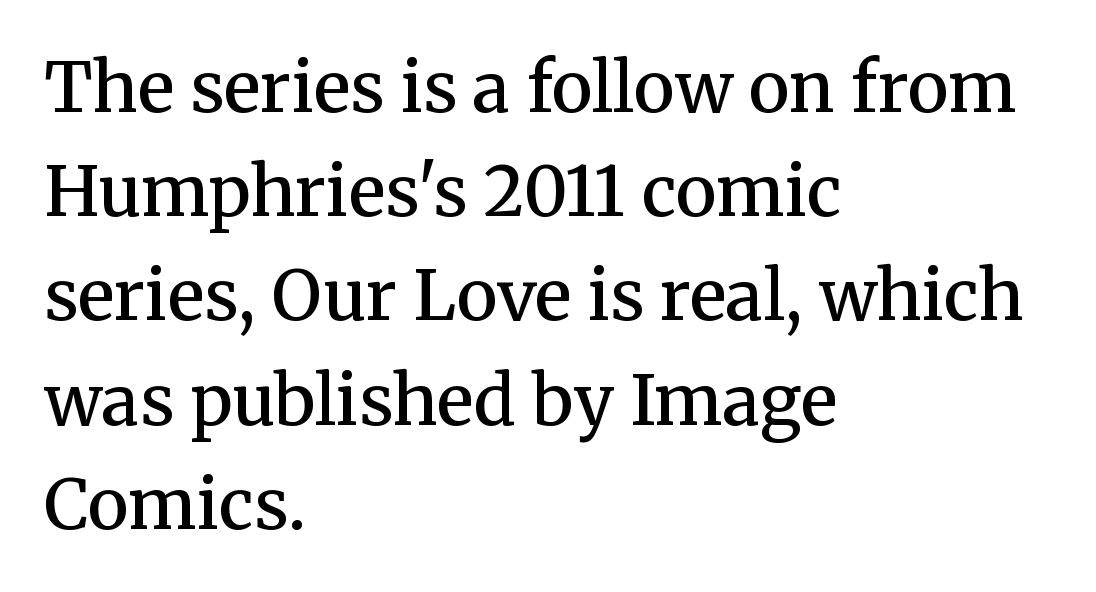
{"serif": "yes", "italic": "no", "bold": "semi", "weight": "semibold", "width": "normal", "stroke_contrast": "medium", "x_height": "medium", "monospaced": "no", "underline": "no", "align": "left", "line_spacing": "normal", "line_spacing_ratio": 1.51, "letter_spacing": "normal", "letter_spacing_em": 0.0, "glyph_px": 69}
